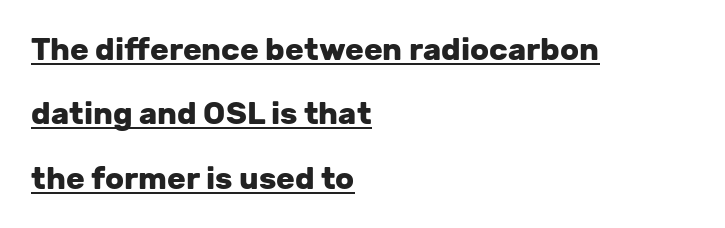
The image shows 31 px heavy sans-serif type, upright; set left-aligned, loose line spacing (2.08x), normal letter spacing, underlined; low stroke contrast and a medium x-height.
